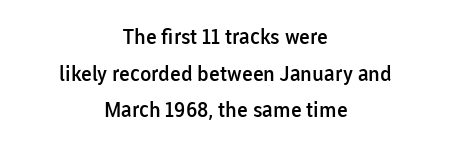
The image shows 21 px text type, upright; set centered, line spacing 1.75x, normal letter spacing, not underlined.
